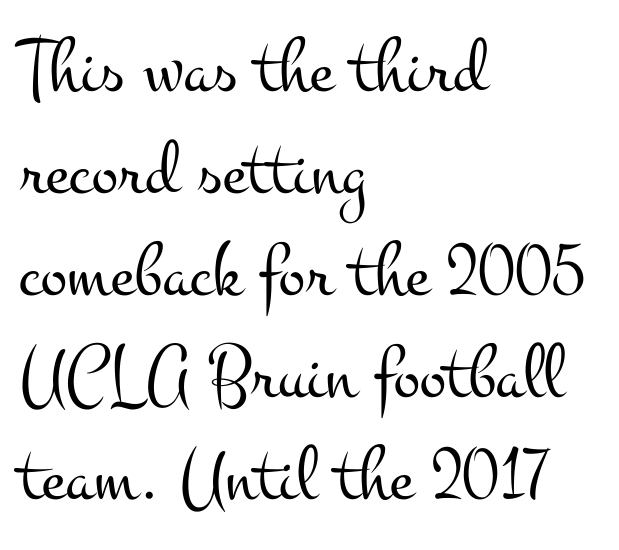
Q: Is the text bold? A: No.
Q: Is the text italic (slanted)? A: Yes.
Q: Is the typeface a serif or a sans-serif typeface? A: Serif.
Q: Is the text underlined? A: No.
Q: How is the paragraph aligned? A: Left-aligned.
Q: Is the spacing between letters normal or unusually wide? A: Normal.
Q: Is the spacing between lines tight, normal or loose? A: Normal.
Q: Width (condensed, normal, or wide)? A: Wide.
Q: Stroke contrast? A: Medium.
Q: x-height? A: Small.
Q: Monospaced? A: No.
